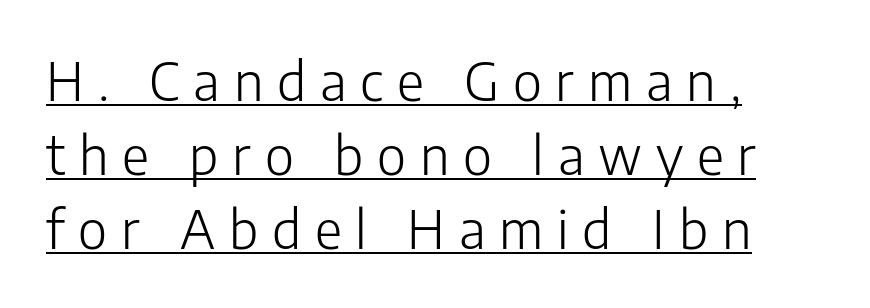
Q: Is the text bold? A: No.
Q: Is the text italic (slanted)? A: No, it is upright.
Q: Is the typeface a serif or a sans-serif typeface? A: Sans-serif.
Q: Is the text underlined? A: Yes.
Q: How is the paragraph aligned? A: Left-aligned.
Q: Is the spacing between letters normal or unusually wide? A: Unusually wide.
Q: Is the spacing between lines tight, normal or loose? A: Normal.
Q: Width (condensed, normal, or wide)? A: Normal.
Q: Stroke contrast? A: Low.
Q: x-height? A: Medium.
Q: Monospaced? A: No.
